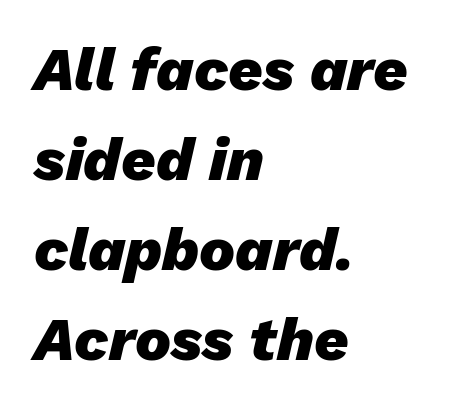
{"italic": "yes", "lean": "right", "slant_degrees": 13, "bold": "yes", "weight": "heavy", "width": "normal", "stroke_contrast": "low", "x_height": "medium", "monospaced": "no", "underline": "no", "align": "left", "line_spacing": "normal", "line_spacing_ratio": 1.5, "letter_spacing": "normal", "letter_spacing_em": 0.0, "glyph_px": 60}
